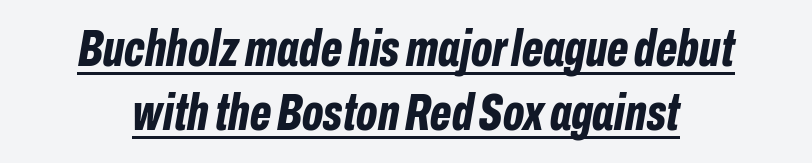
{"italic": "yes", "lean": "right", "slant_degrees": 10, "bold": "yes", "weight": "bold", "width": "condensed", "stroke_contrast": "low", "x_height": "medium", "monospaced": "no", "underline": "yes", "line_spacing": "normal", "line_spacing_ratio": 1.26, "letter_spacing": "normal", "letter_spacing_em": 0.0, "glyph_px": 51}
